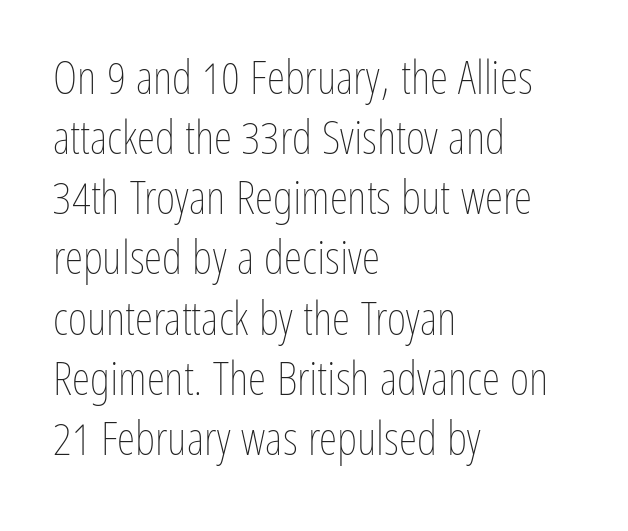
The image shows 47 px thin, condensed type, upright; set left-aligned, normal line spacing (1.28x), normal letter spacing, not underlined; low stroke contrast and a medium x-height.
